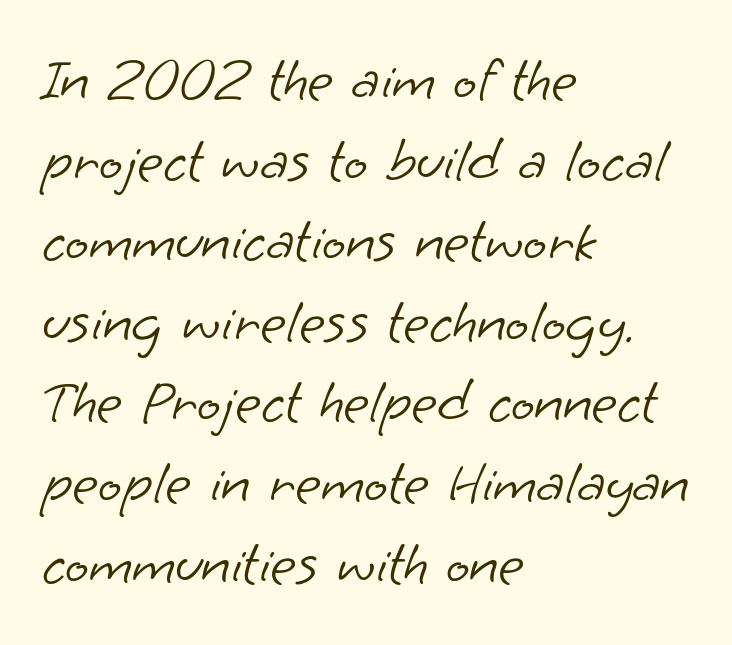
The image shows 62 px light sans-serif type; set left-aligned, normal line spacing (1.3x), normal letter spacing, not underlined; low stroke contrast and a small x-height.
